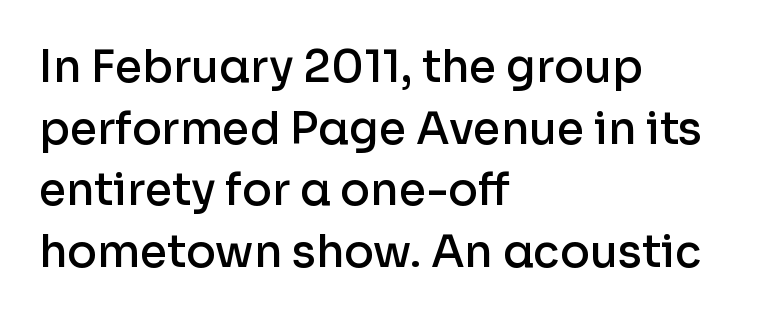
The image shows 44 px semibold sans-serif type, upright; set left-aligned, normal line spacing (1.4x), normal letter spacing, not underlined; low stroke contrast and a medium x-height.
